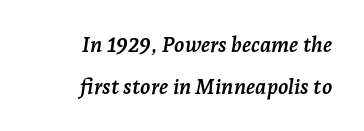
Rows of type keep a wide berth in the vertical direction. Chunky letters — that's bold for sure. The letters sit at their default tracking, neither squeezed nor spread. Words float on clear page, feet unadorned.
